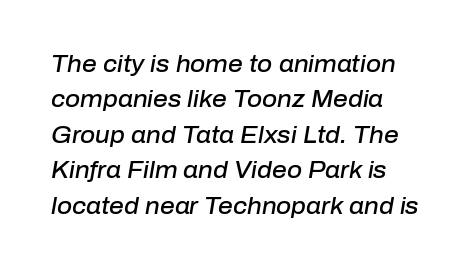
Q: Is the text bold? A: Semi-bold.
Q: Is the text italic (slanted)? A: Yes, it leans right by about 10 degrees.
Q: Is the text underlined? A: No.
Q: How is the paragraph aligned? A: Left-aligned.
Q: Is the spacing between letters normal or unusually wide? A: Normal.
Q: Is the spacing between lines tight, normal or loose? A: Normal.
